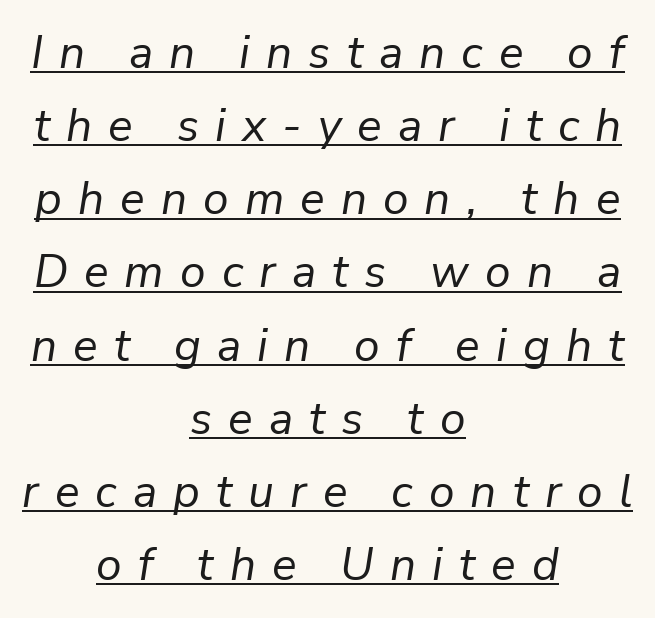
Q: Is the text bold? A: No.
Q: Is the text italic (slanted)? A: Yes, it leans right by about 9 degrees.
Q: Is the text underlined? A: Yes.
Q: How is the paragraph aligned? A: Centered.
Q: Is the spacing between letters normal or unusually wide? A: Unusually wide.
Q: Is the spacing between lines tight, normal or loose? A: Normal.
Q: Width (condensed, normal, or wide)? A: Normal.
Q: Stroke contrast? A: Low.
Q: x-height? A: Medium.
Q: Monospaced? A: No.
